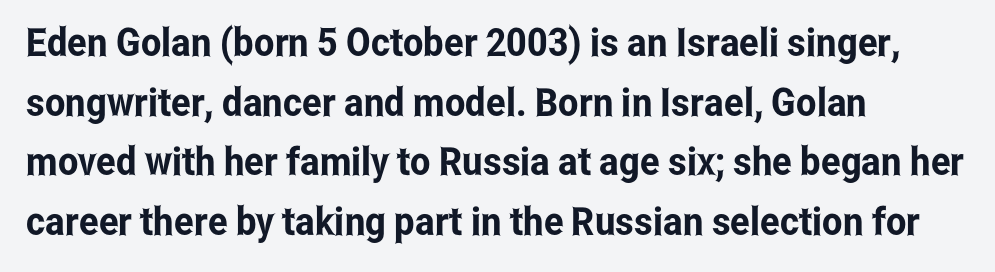
Horizontally, the lines are justified to the leading edge only. Between one letter and the next there's only the usual sliver of space. Note: no serifs on the glyphs. Unmarked baselines from the first word to the last. Posture: upright roman. Baseline-to-baseline distance is the conventional proportion of letter height.
